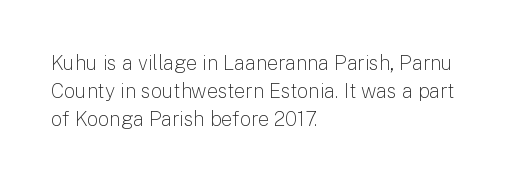
A roman cut, with each character standing at attention. Compared with a centered layout, this one pins lines to the left instead. Evenly set lines give the paragraph a standard silhouette. Heft: none added — not bold. The baseline area is clear.
